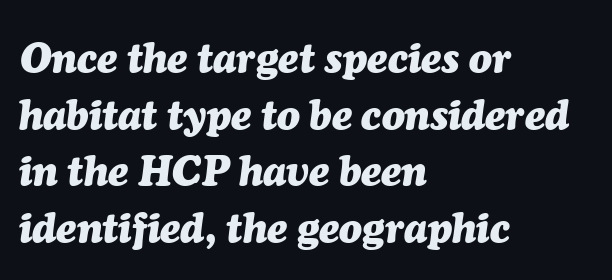
The image shows 42 px heavy type, italic (leaning right); set left-aligned, normal line spacing (1.35x), normal letter spacing, not underlined; medium stroke contrast and a medium x-height.
